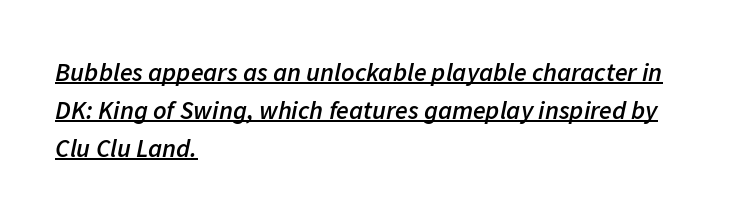
Does the weight exceed regular? Yes, but only to semibold. The rendered words wear a rule along their underside. Casual observation: everything's shoved over to the left. This rendering leaves character spacing at its baseline value. Slant detected: the letters are inclined.
